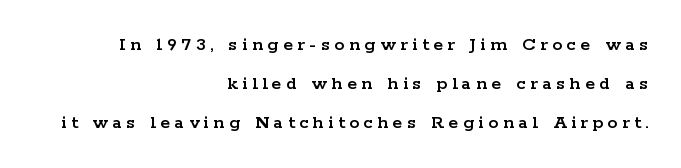
{"italic": "no", "underline": "no", "align": "right", "line_spacing": "loose", "line_spacing_ratio": 1.94, "letter_spacing": "wide", "letter_spacing_em": 0.23, "glyph_px": 20}
